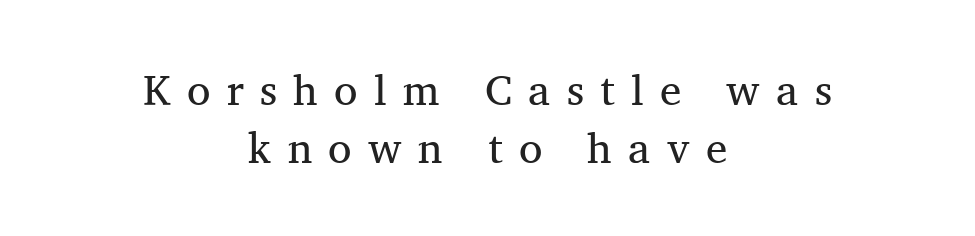
Underline: absent. Whoever set this chose a conventional vertical rhythm. Tall strokes in this sample are plumb rather than angled. Letterform terminals end in serifs throughout the passage.
